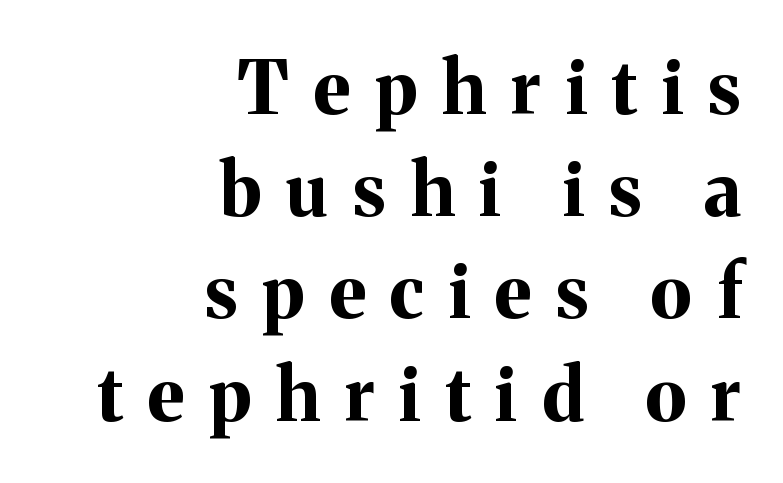
The image shows 73 px bold serif type, upright; set right-aligned, normal line spacing (1.4x), unusually wide letter spacing (+0.34 em), not underlined; medium stroke contrast and a medium x-height.
